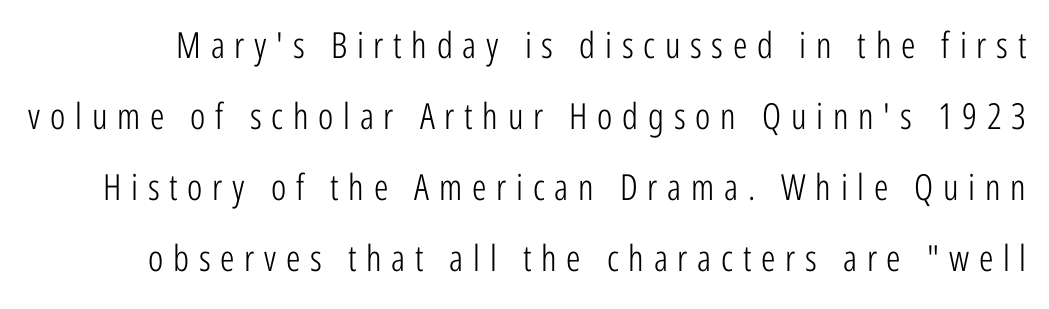
{"serif": "no", "italic": "no", "bold": "no", "weight": "light", "width": "condensed", "stroke_contrast": "low", "x_height": "medium", "monospaced": "no", "underline": "no", "line_spacing": "loose", "line_spacing_ratio": 1.97, "letter_spacing": "wide", "letter_spacing_em": 0.27, "glyph_px": 36}
